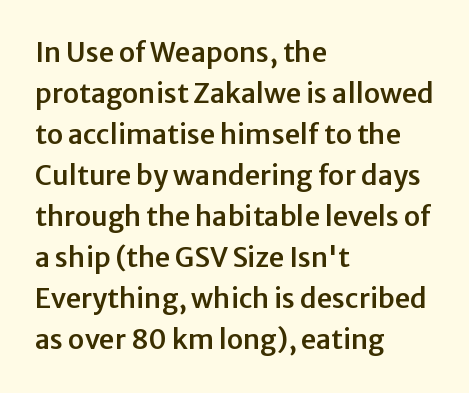
Q: Is the text italic (slanted)? A: No, it is upright.
Q: Is the text underlined? A: No.
Q: How is the paragraph aligned? A: Left-aligned.
Q: Is the spacing between letters normal or unusually wide? A: Normal.
Q: Is the spacing between lines tight, normal or loose? A: Normal.
